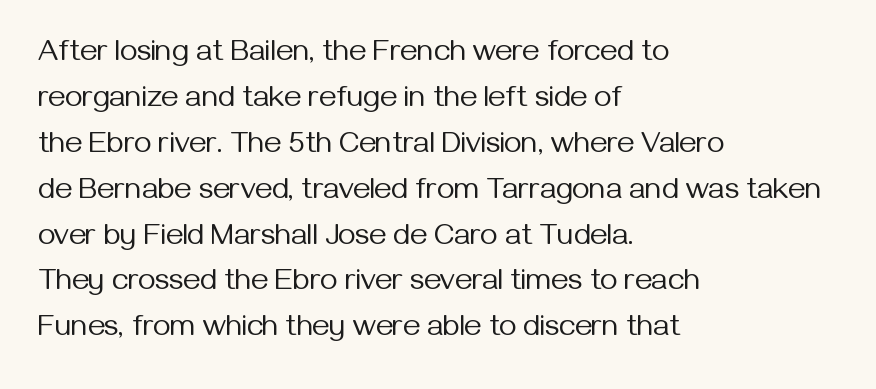
The image shows 30 px regular-weight sans-serif type, upright; set left-aligned, normal line spacing (1.53x), normal letter spacing, not underlined; medium stroke contrast and a medium x-height.
